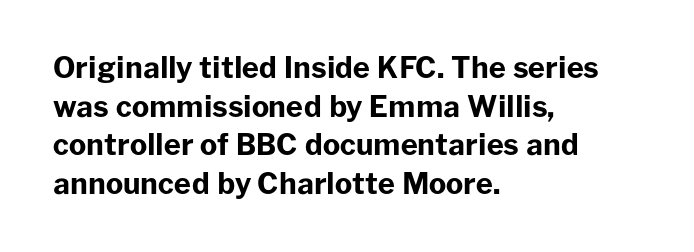
{"serif": "no", "italic": "no", "bold": "yes", "weight": "bold", "width": "normal", "stroke_contrast": "low", "x_height": "medium", "monospaced": "no", "underline": "no", "align": "left", "line_spacing": "normal", "line_spacing_ratio": 1.33, "letter_spacing": "normal", "letter_spacing_em": 0.0, "glyph_px": 29}
